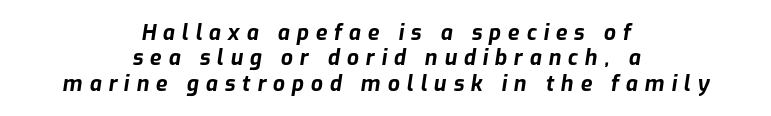
{"italic": "yes", "lean": "right", "slant_degrees": 9, "bold": "yes", "underline": "no", "align": "center", "line_spacing_ratio": 1.21, "letter_spacing": "wide", "letter_spacing_em": 0.33, "glyph_px": 21}
